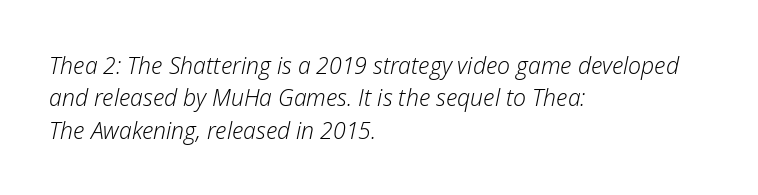
The image shows 23 px text type, italic (leaning right); set left-aligned, normal line spacing (1.41x), normal letter spacing, not underlined.
